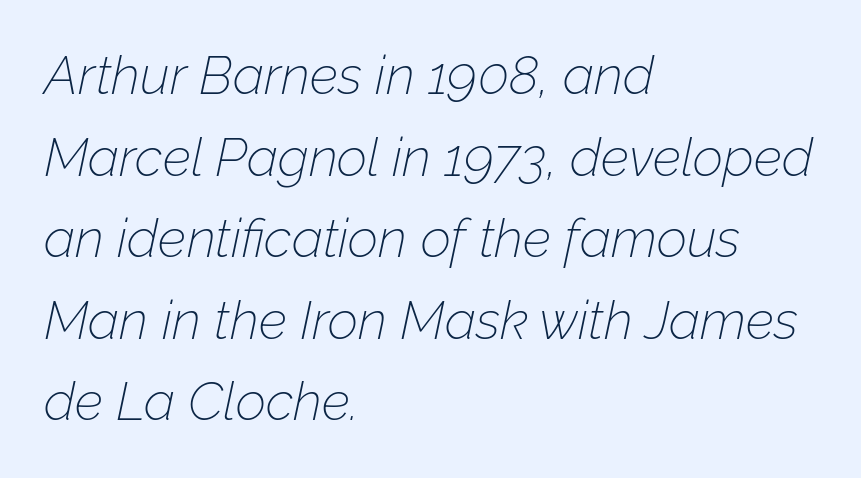
Q: Is the text bold? A: No.
Q: Is the text italic (slanted)? A: Yes, it leans right by about 12 degrees.
Q: Is the text underlined? A: No.
Q: How is the paragraph aligned? A: Left-aligned.
Q: Is the spacing between letters normal or unusually wide? A: Normal.
Q: Is the spacing between lines tight, normal or loose? A: Normal.
Q: Width (condensed, normal, or wide)? A: Normal.
Q: Stroke contrast? A: Low.
Q: x-height? A: Medium.
Q: Monospaced? A: No.
